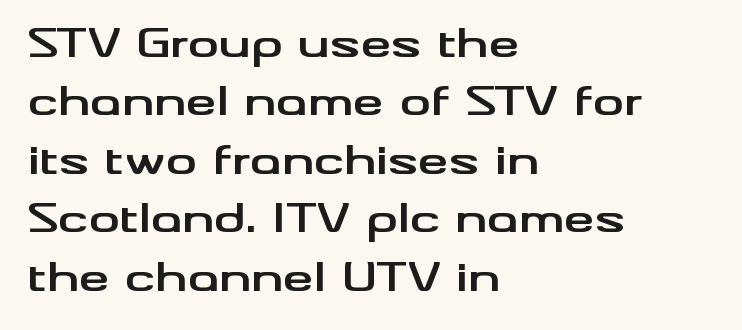
Q: Is the text bold? A: Yes.
Q: Is the text italic (slanted)? A: No, it is upright.
Q: Is the typeface a serif or a sans-serif typeface? A: Sans-serif.
Q: Is the text underlined? A: No.
Q: How is the paragraph aligned? A: Left-aligned.
Q: Is the spacing between letters normal or unusually wide? A: Normal.
Q: Is the spacing between lines tight, normal or loose? A: Normal.
Q: Width (condensed, normal, or wide)? A: Wide.
Q: Stroke contrast? A: Medium.
Q: x-height? A: Small.
Q: Monospaced? A: No.
